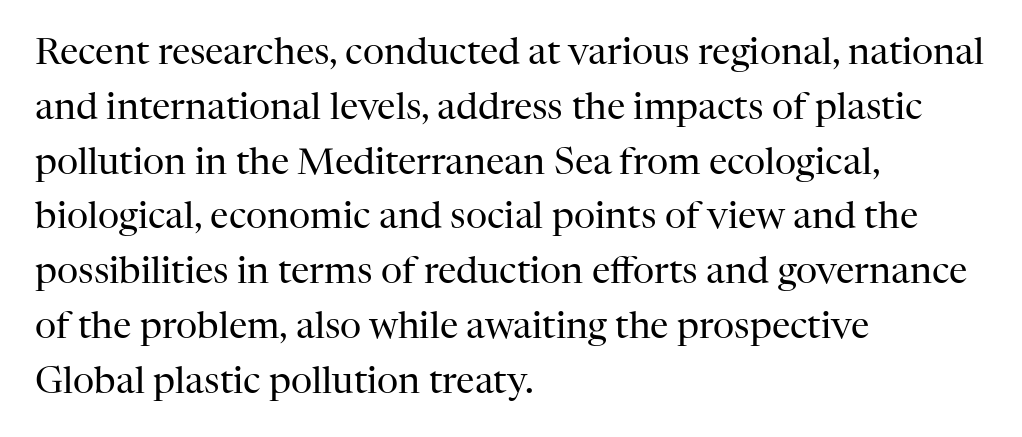
You can tell it's not italic because the verticals are truly vertical. Nobody drew a line under any word here. Note the varied advance widths — an 'i' is clearly narrower than an 'm'. Vertical stems look standard width or narrower in stroke. The typeface chosen for these lines features serifs.
